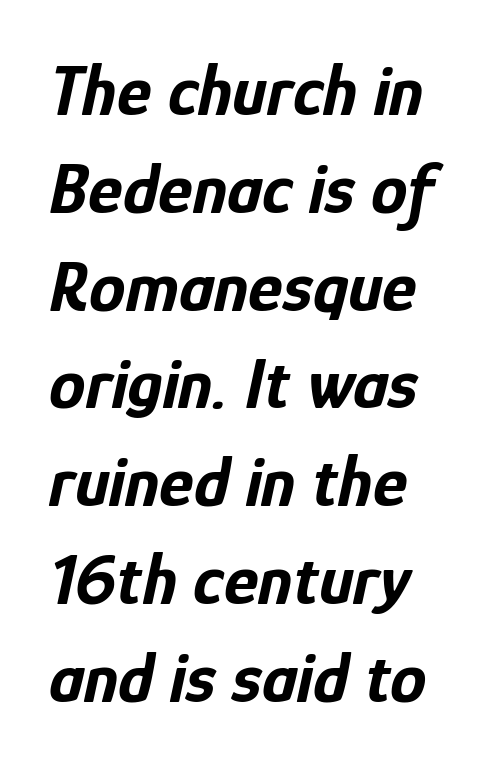
{"italic": "yes", "lean": "right", "slant_degrees": 12, "bold": "yes", "weight": "bold", "width": "condensed", "stroke_contrast": "low", "x_height": "medium", "monospaced": "no", "underline": "no", "line_spacing": "normal", "line_spacing_ratio": 1.34, "letter_spacing": "normal", "letter_spacing_em": 0.0, "glyph_px": 73}
